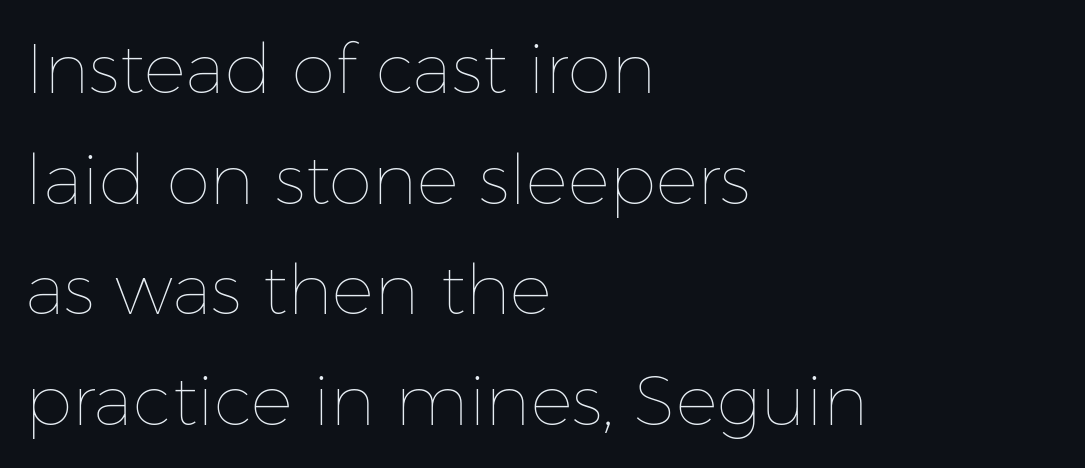
Q: Is the text bold? A: No.
Q: Is the text italic (slanted)? A: No, it is upright.
Q: Is the text underlined? A: No.
Q: How is the paragraph aligned? A: Left-aligned.
Q: Is the spacing between letters normal or unusually wide? A: Normal.
Q: Is the spacing between lines tight, normal or loose? A: Normal.
Q: Width (condensed, normal, or wide)? A: Normal.
Q: Stroke contrast? A: Low.
Q: x-height? A: Medium.
Q: Monospaced? A: No.
